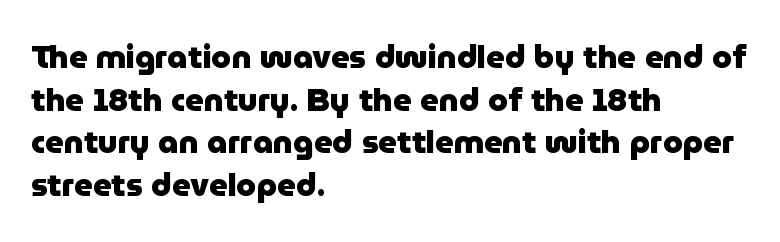
Summary of weight: heavy, a full bold. When letters stand straight like this, we call the style roman or upright. Rule under the text: the space is simply empty. You could not count columns in this text — the font is proportionally spaced. The letters sit at their default tracking, neither squeezed nor spread. The glyphs in this specimen are sans serif.
